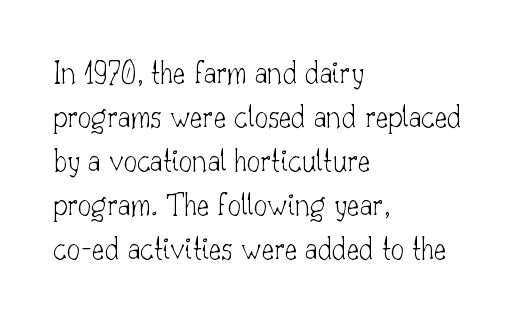
Q: Is the text bold? A: No.
Q: Is the text italic (slanted)? A: No, it is upright.
Q: Is the typeface a serif or a sans-serif typeface? A: Serif.
Q: Is the text underlined? A: No.
Q: How is the paragraph aligned? A: Left-aligned.
Q: Is the spacing between letters normal or unusually wide? A: Normal.
Q: Is the spacing between lines tight, normal or loose? A: Normal.
Q: Width (condensed, normal, or wide)? A: Normal.
Q: Stroke contrast? A: Low.
Q: x-height? A: Small.
Q: Monospaced? A: No.
